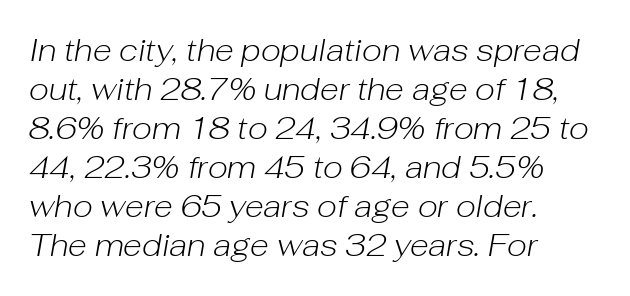
The image shows 31 px light type, italic (leaning right); set left-aligned, normal line spacing (1.26x), normal letter spacing, not underlined; low stroke contrast and a medium x-height.
